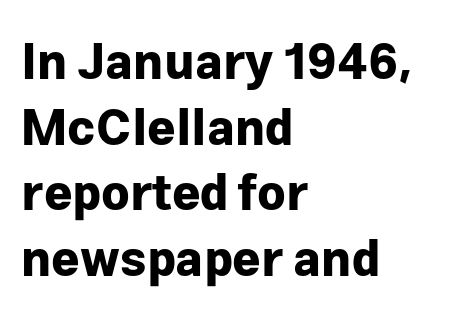
{"serif": "no", "italic": "no", "bold": "yes", "weight": "bold", "width": "normal", "stroke_contrast": "low", "x_height": "medium", "monospaced": "no", "underline": "no", "align": "left", "line_spacing": "normal", "line_spacing_ratio": 1.34, "letter_spacing": "normal", "letter_spacing_em": 0.0, "glyph_px": 49}
